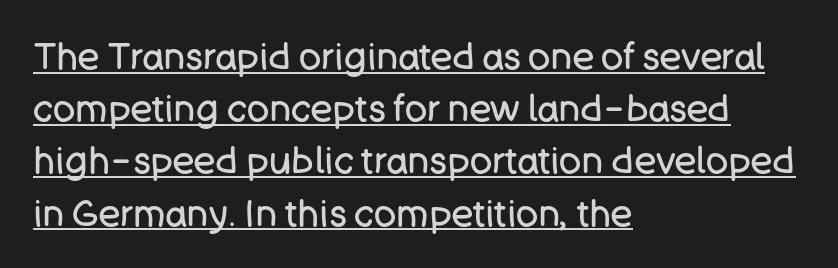
{"serif": "no", "italic": "no", "bold": "no", "weight": "regular", "width": "normal", "stroke_contrast": "low", "x_height": "large", "monospaced": "no", "underline": "yes", "align": "left", "line_spacing": "normal", "line_spacing_ratio": 1.41, "letter_spacing": "normal", "letter_spacing_em": 0.0, "glyph_px": 37}
